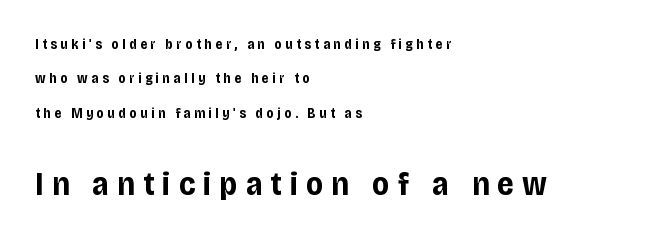
{"serif": "no", "italic": "no", "bold": "yes", "weight": "bold", "width": "condensed", "stroke_contrast": "low", "x_height": "large", "monospaced": "no", "underline": "no", "align": "left", "line_spacing": "loose", "line_spacing_ratio": 2.45, "letter_spacing": "wide", "letter_spacing_em": 0.25, "larger_block": "second", "size_ratio": 2.36, "glyph_px": 33}
